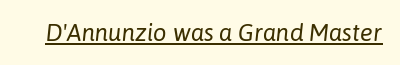
Here the glyphs are tracked normally, forming tight word shapes. The glyphs look as if they've been sheared to an angle. The glyphs are accompanied by a horizontal stroke just below them. This is not heavy type; no bold has been used.
